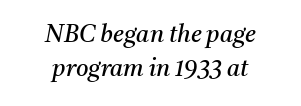
The image shows 24 px text type, italic (leaning right); set centered, normal line spacing (1.43x), normal letter spacing, not underlined.
